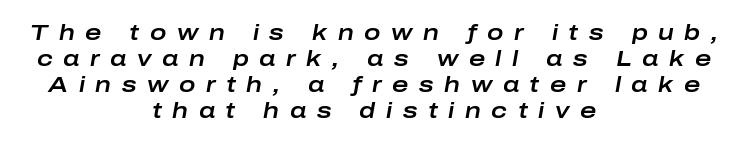
{"italic": "yes", "lean": "right", "slant_degrees": 10, "underline": "no", "align": "center", "line_spacing_ratio": 1.18, "letter_spacing": "wide", "letter_spacing_em": 0.48, "glyph_px": 22}
